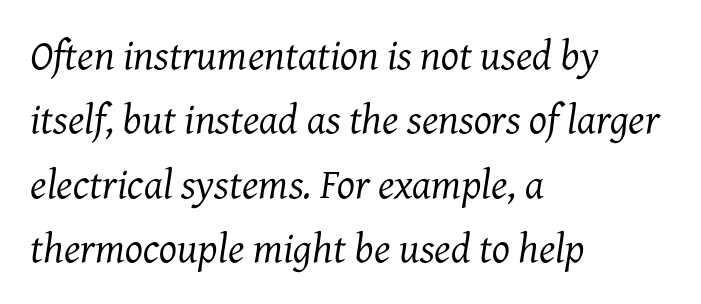
I'd call this a serif setting — the letters wear small feet. If you measured baseline to baseline, you'd find a middling distance. The zone under the glyphs is completely vacant. Bold? No — there's no thickening of the strokes. Italic: yes, the glyphs are oblique. You could not count columns in this text — the font is proportionally spaced.
